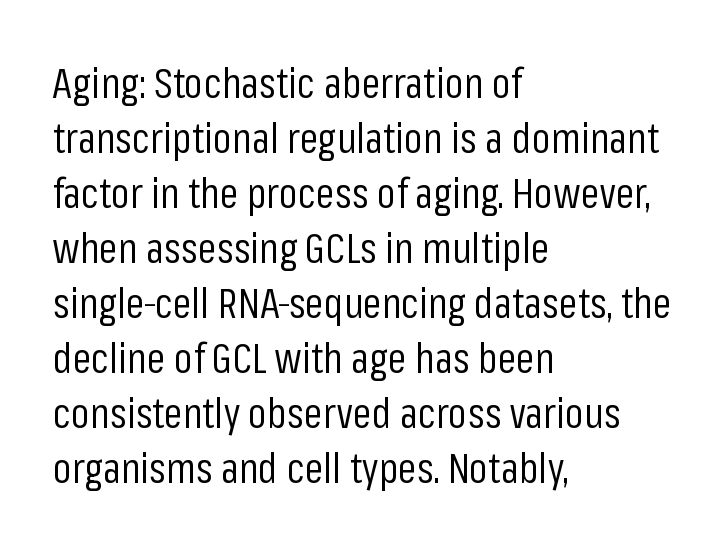
Notice how the passage keeps a crisp vertical edge on the left only. Is this a fixed-width face? No — the glyphs have proportional, varying widths. Tracking value appears to be zero — textbook default spacing. The area under the type is left untouched. This is sans-serif lettering, the kind often seen on screens and signage. Style check: upright.
